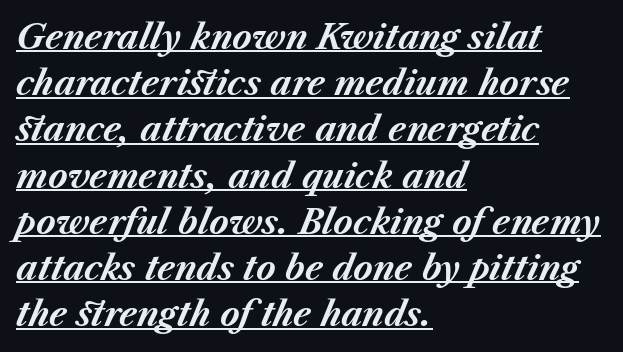
Q: Is the text bold? A: Yes.
Q: Is the text italic (slanted)? A: Yes, it leans right by about 23 degrees.
Q: Is the text underlined? A: Yes.
Q: How is the paragraph aligned? A: Left-aligned.
Q: Is the spacing between letters normal or unusually wide? A: Normal.
Q: Is the spacing between lines tight, normal or loose? A: Normal.
Q: Width (condensed, normal, or wide)? A: Normal.
Q: Stroke contrast? A: Medium.
Q: x-height? A: Medium.
Q: Monospaced? A: No.
